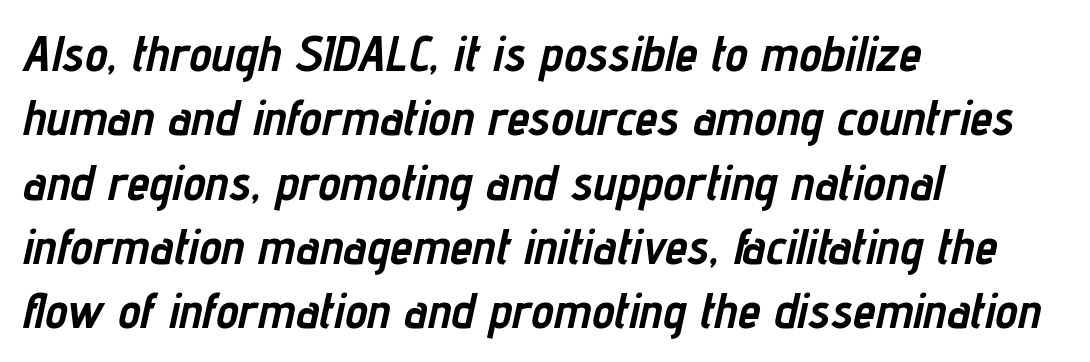
{"italic": "yes", "lean": "right", "slant_degrees": 12, "bold": "yes", "weight": "semibold", "width": "condensed", "stroke_contrast": "low", "x_height": "medium", "monospaced": "no", "underline": "no", "align": "left", "line_spacing": "normal", "line_spacing_ratio": 1.26, "letter_spacing": "normal", "letter_spacing_em": 0.0, "glyph_px": 51}
